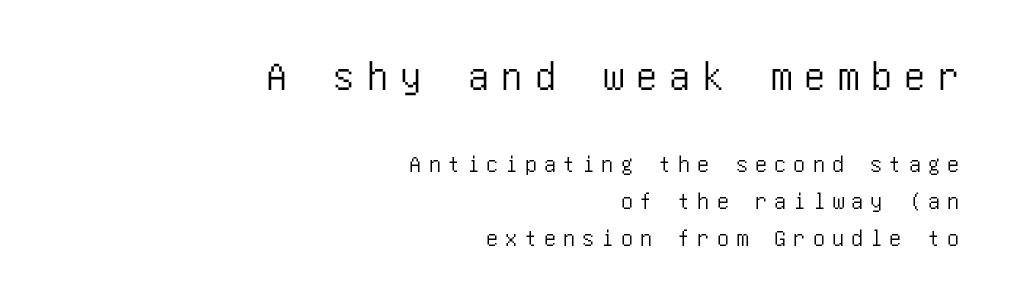
The image shows 42 px condensed sans-serif type, upright; set right-aligned, normal line spacing (1.54x), unusually wide letter spacing (+0.3 em), not underlined; the first (top) block is 1.75x larger; low stroke contrast and a large x-height.
